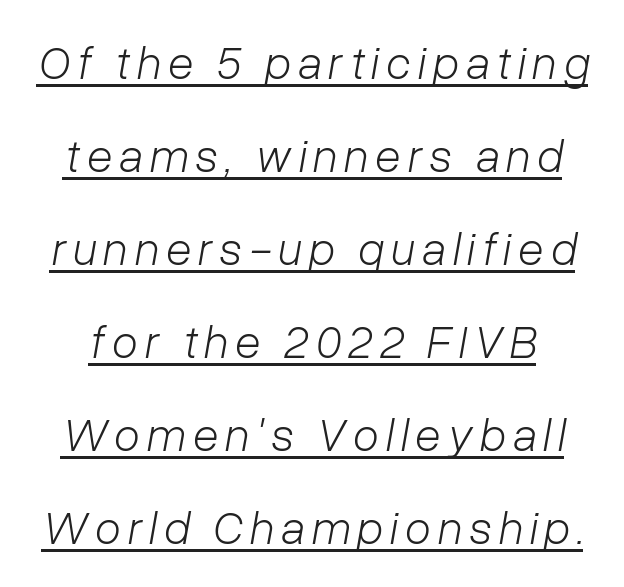
{"italic": "yes", "lean": "right", "slant_degrees": 10, "bold": "no", "weight": "light", "width": "normal", "stroke_contrast": "low", "x_height": "medium", "monospaced": "no", "underline": "yes", "line_spacing": "loose", "line_spacing_ratio": 1.98, "glyph_px": 47}
